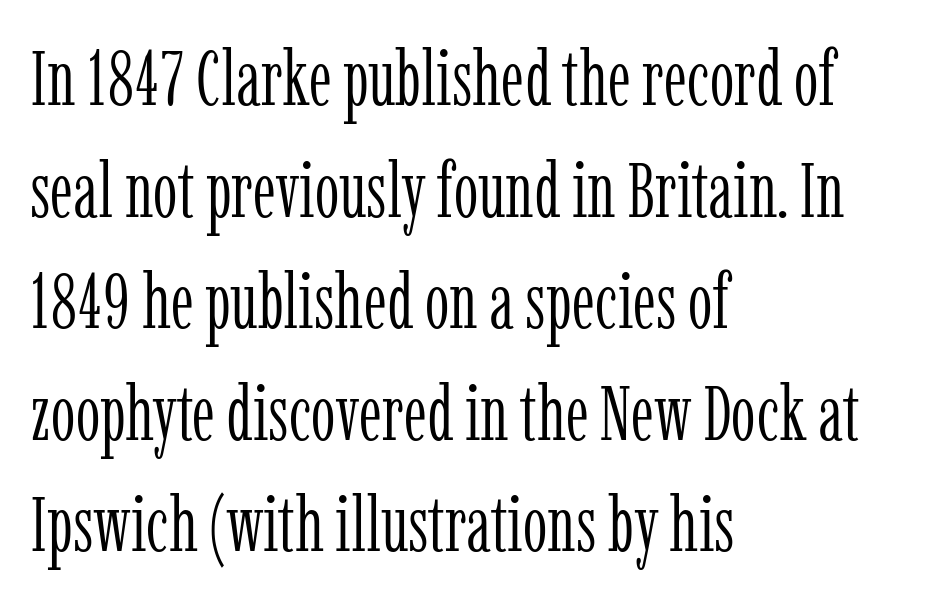
{"serif": "yes", "italic": "no", "bold": "no", "weight": "light", "width": "condensed", "stroke_contrast": "low", "x_height": "medium", "monospaced": "no", "underline": "no", "align": "left", "line_spacing": "normal", "line_spacing_ratio": 1.43, "letter_spacing": "normal", "letter_spacing_em": 0.0, "glyph_px": 78}
